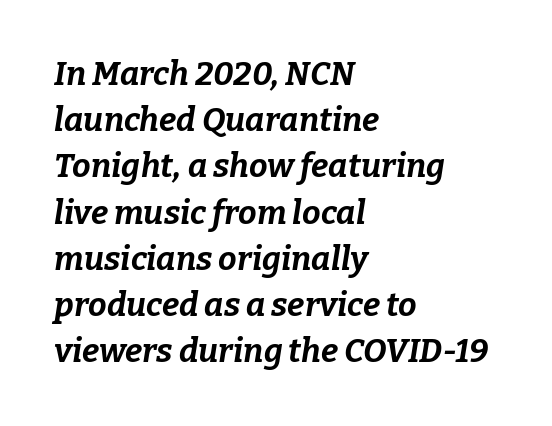
{"italic": "yes", "lean": "right", "slant_degrees": 9, "bold": "yes", "weight": "bold", "width": "normal", "stroke_contrast": "low", "x_height": "medium", "monospaced": "no", "underline": "no", "align": "left", "line_spacing": "normal", "line_spacing_ratio": 1.4, "letter_spacing": "normal", "letter_spacing_em": 0.0, "glyph_px": 33}
